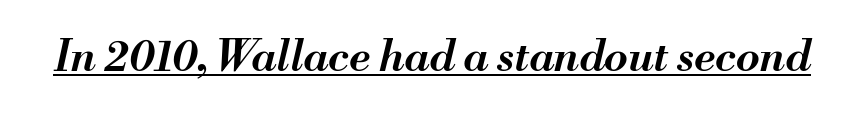
Q: Is the text bold? A: Semi-bold.
Q: Is the text italic (slanted)? A: Yes, it leans right by about 13 degrees.
Q: Is the text underlined? A: Yes.
Q: Is the spacing between letters normal or unusually wide? A: Normal.
Q: Width (condensed, normal, or wide)? A: Normal.
Q: Stroke contrast? A: Medium.
Q: x-height? A: Small.
Q: Monospaced? A: No.
